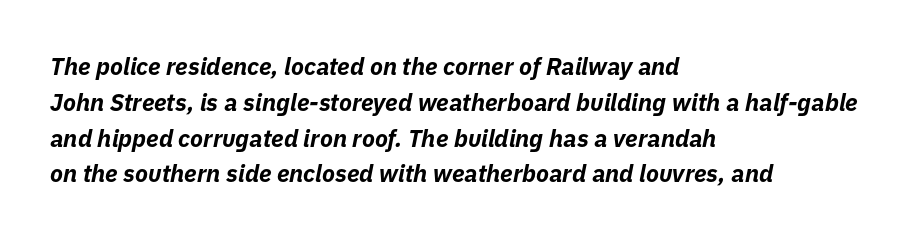
The image shows 24 px bold type, italic (leaning right); set left-aligned, normal line spacing (1.49x), normal letter spacing, not underlined.
